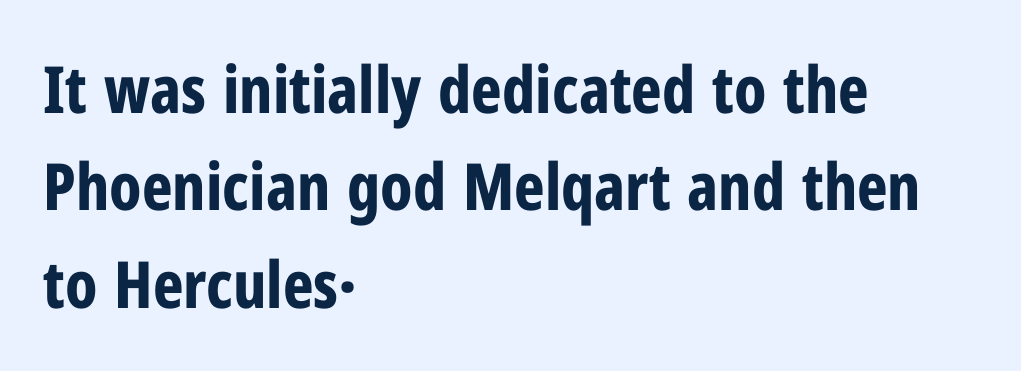
{"serif": "no", "italic": "no", "bold": "yes", "weight": "bold", "width": "condensed", "stroke_contrast": "low", "x_height": "medium", "monospaced": "no", "underline": "no", "align": "left", "line_spacing": "normal", "line_spacing_ratio": 1.5, "letter_spacing": "normal", "letter_spacing_em": 0.0, "glyph_px": 65}
